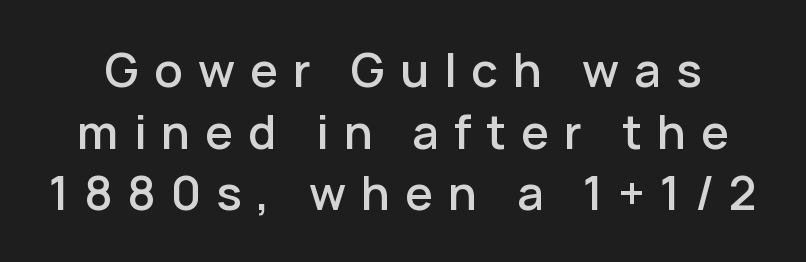
Q: Is the text italic (slanted)? A: No, it is upright.
Q: Is the typeface a serif or a sans-serif typeface? A: Sans-serif.
Q: Is the text underlined? A: No.
Q: Is the spacing between letters normal or unusually wide? A: Unusually wide.
Q: Is the spacing between lines tight, normal or loose? A: Normal.
Q: Width (condensed, normal, or wide)? A: Normal.
Q: Stroke contrast? A: Low.
Q: x-height? A: Medium.
Q: Monospaced? A: No.
